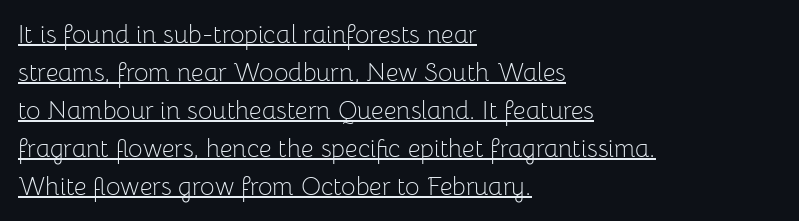
Vertical stems look standard width or narrower in stroke. Every word sits above its own underline. The letters sit at their default tracking, neither squeezed nor spread. Do the letters lean? They stand straight.
